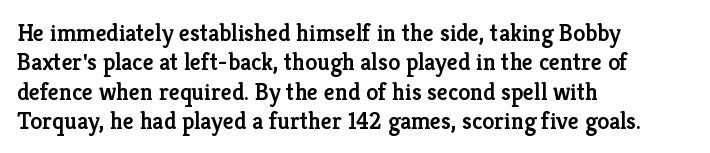
The image shows 24 px text type, upright; set left-aligned, line spacing 1.22x, normal letter spacing, not underlined.
